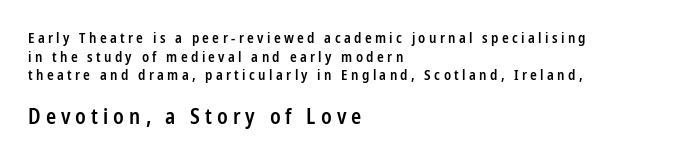
The glyphs are unaccompanied by any horizontal stroke below them. The letterforms stand isolated, each surrounded by extra space. Leading matches the norm, producing a regular column. Ordinary non-slanted type is in use. A student would notice the bottom passage is typeset larger than what precedes it. The characters look somewhat weighty, a semibold short of true bold.
